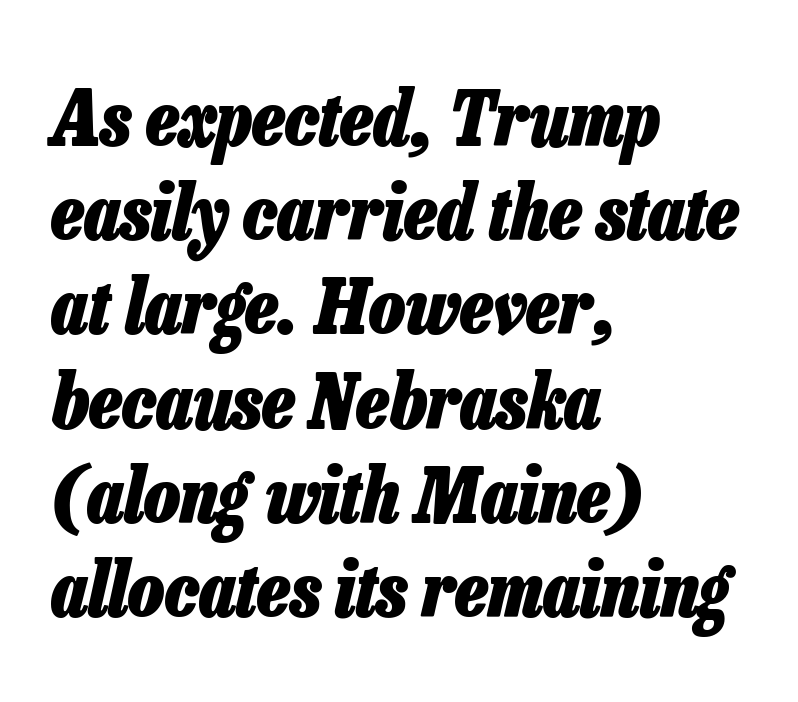
Type without underlining. Is the type bold? Yes — the strokes are clearly thick and heavy. Does extra space separate the letters? No, they use regular spacing. A classic flush-left, rag-right setting is used for this passage. The letters advance in unequal steps, a hallmark of proportional type.
